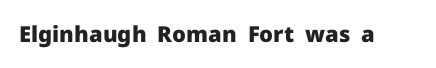
{"italic": "no", "bold": "yes", "underline": "no", "letter_spacing": "normal", "letter_spacing_em": 0.0, "glyph_px": 22}
